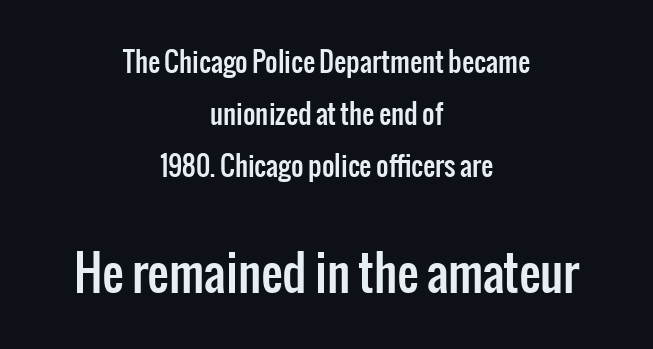
A clean baseline with only descenders dipping below it. You could not count columns in this text — the font is proportionally spaced. The designer gave the closing block more size than the opening block. The whitespace from short lines is split evenly between both sides.
